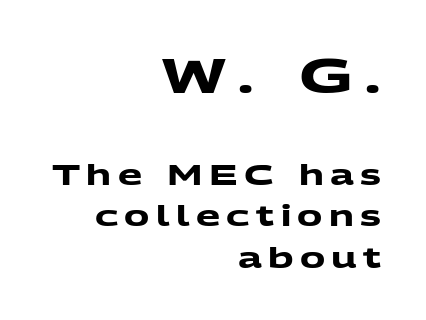
Q: Is the text bold? A: Yes.
Q: Is the typeface a serif or a sans-serif typeface? A: Sans-serif.
Q: Is the text underlined? A: No.
Q: How is the paragraph aligned? A: Right-aligned.
Q: Is the spacing between letters normal or unusually wide? A: Unusually wide.
Q: Is the spacing between lines tight, normal or loose? A: Normal.
Q: Which block of text is set in a larger size, the first (top) or the second (bottom)? A: The first (top) one.
Q: Width (condensed, normal, or wide)? A: Wide.
Q: Stroke contrast? A: Medium.
Q: x-height? A: Medium.
Q: Monospaced? A: No.
